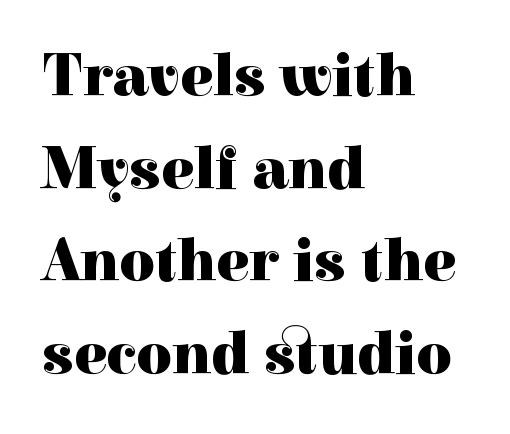
{"serif": "yes", "italic": "no", "bold": "yes", "weight": "heavy", "width": "normal", "x_height": "medium", "monospaced": "no", "underline": "no", "align": "left", "line_spacing": "normal", "line_spacing_ratio": 1.52, "letter_spacing": "normal", "letter_spacing_em": 0.0, "glyph_px": 61}
